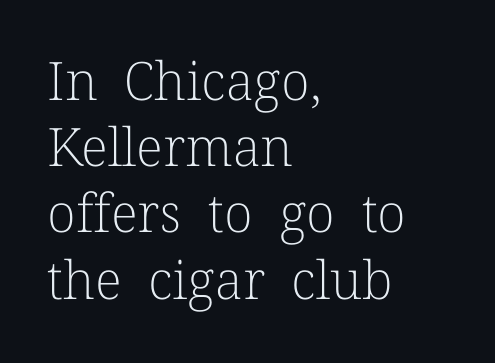
Q: Is the text bold? A: No.
Q: Is the text italic (slanted)? A: No, it is upright.
Q: Is the typeface a serif or a sans-serif typeface? A: Serif.
Q: Is the text underlined? A: No.
Q: How is the paragraph aligned? A: Left-aligned.
Q: Is the spacing between letters normal or unusually wide? A: Normal.
Q: Is the spacing between lines tight, normal or loose? A: Normal.
Q: Width (condensed, normal, or wide)? A: Normal.
Q: Stroke contrast? A: Low.
Q: x-height? A: Medium.
Q: Monospaced? A: No.
